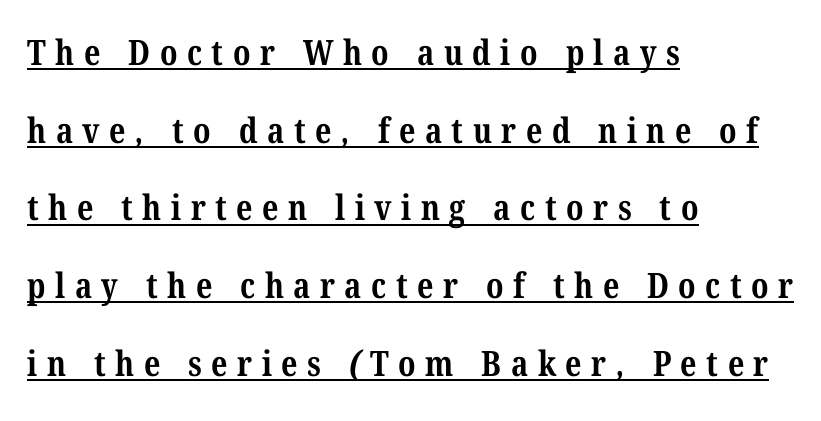
{"serif": "yes", "bold": "yes", "weight": "bold", "width": "condensed", "stroke_contrast": "medium", "x_height": "medium", "monospaced": "no", "underline": "yes", "align": "left", "line_spacing": "loose", "line_spacing_ratio": 2.22, "letter_spacing": "wide", "letter_spacing_em": 0.27, "glyph_px": 35}
